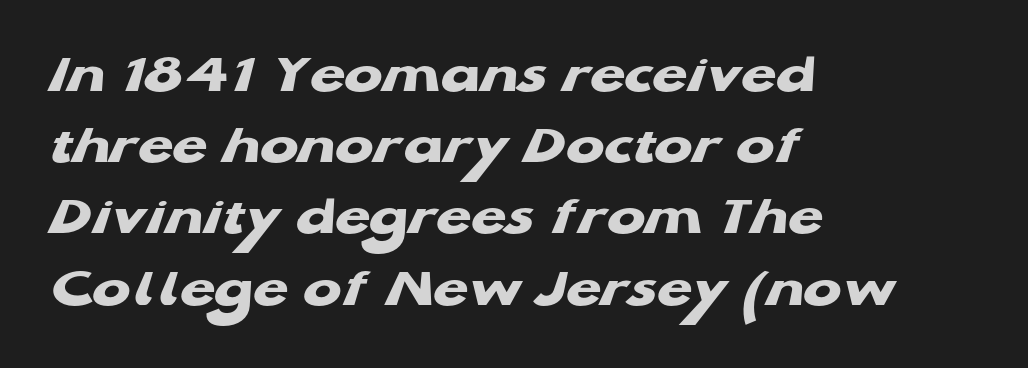
The image shows 57 px heavy, wide sans-serif type; set left-aligned, normal line spacing (1.25x), normal letter spacing, not underlined; low stroke contrast and a medium x-height.
